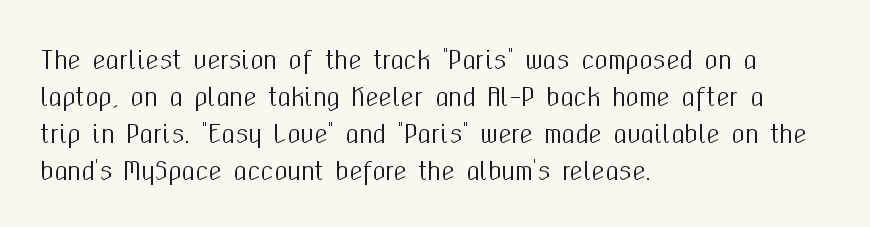
The image shows 24 px text type, upright; set left-aligned, normal line spacing (1.54x), normal letter spacing, not underlined.
